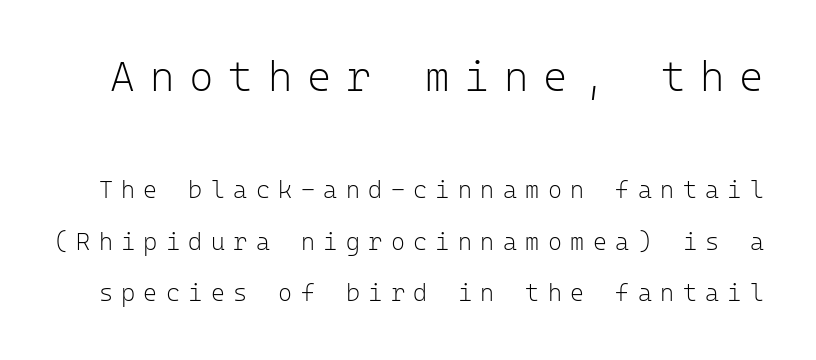
The image shows 42 px light sans-serif type, upright, monospaced; set loose line spacing (2.14x), unusually wide letter spacing (+0.35 em), not underlined; the first (top) block is 1.75x larger; low stroke contrast and a medium x-height.
